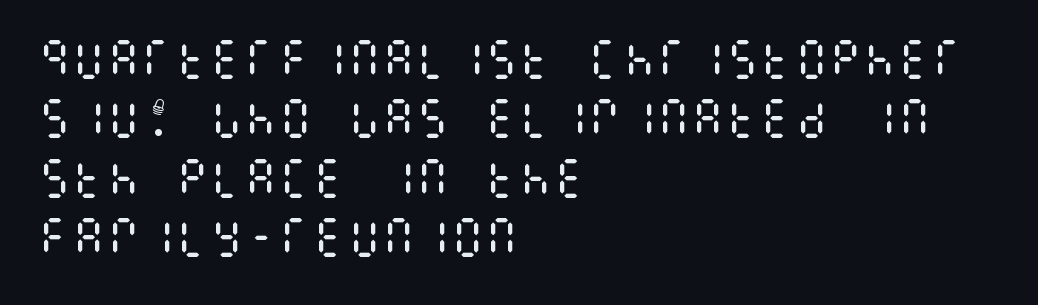
Q: Is the text bold? A: No.
Q: Is the text italic (slanted)? A: No, it is upright.
Q: Is the text underlined? A: No.
Q: How is the paragraph aligned? A: Left-aligned.
Q: Is the spacing between letters normal or unusually wide? A: Normal.
Q: Is the spacing between lines tight, normal or loose? A: Normal.
Q: Width (condensed, normal, or wide)? A: Condensed.
Q: Stroke contrast? A: Medium.
Q: x-height? A: Large.
